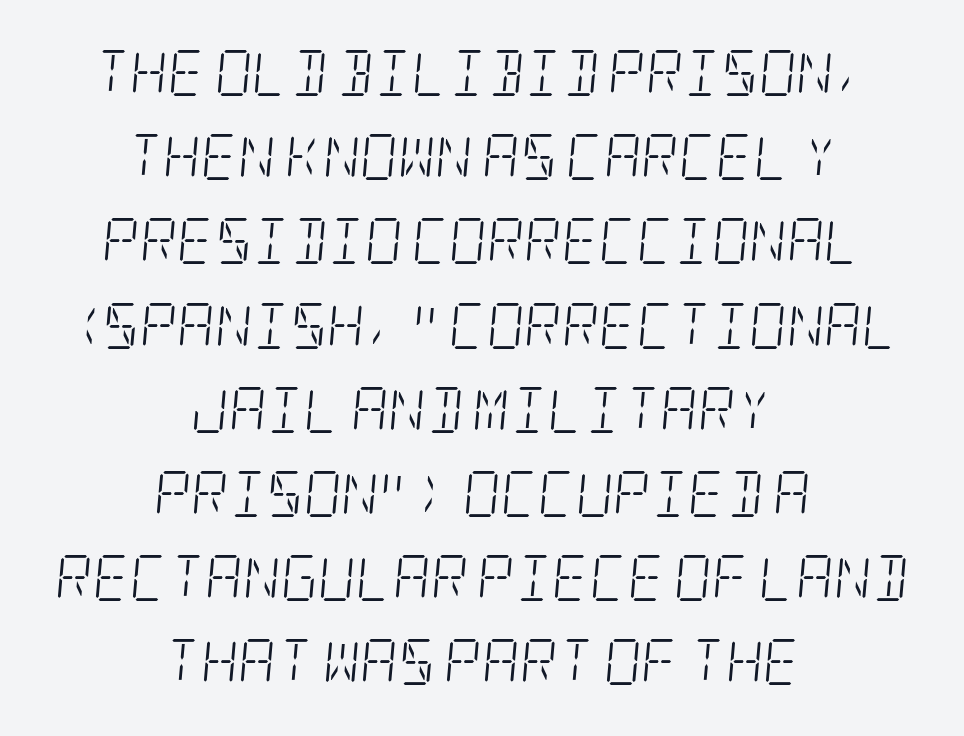
The image shows 46 px light, condensed serif type, italic (leaning right); set centered, line spacing 1.83x, normal letter spacing, not underlined; low stroke contrast and a large x-height.
